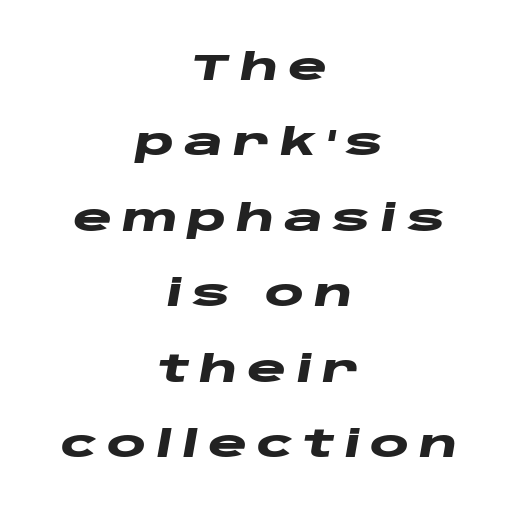
The image shows 37 px heavy, wide type, italic (leaning right); set centered, loose line spacing (2.04x), unusually wide letter spacing (+0.26 em), not underlined; low stroke contrast and a large x-height.
